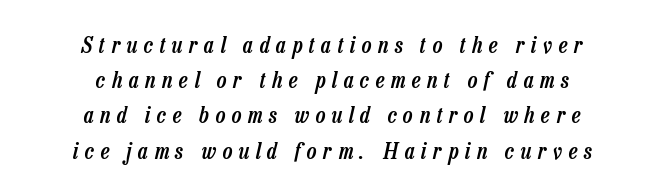
What's the leading like? Ordinary, nothing unusual. The axis of the letterforms is tilted away from vertical. Honestly, the letter spacing is so wide it's the main thing you notice. This rendering features lettering with no underline. Is the type bold? Partly — it's a semibold, heavier than regular but not fully bold.
